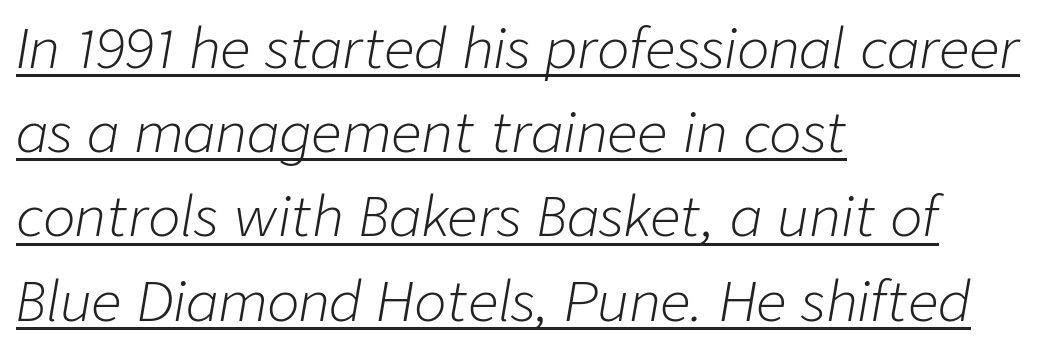
The image shows 54 px light type, italic (leaning right); set left-aligned, normal line spacing (1.56x), normal letter spacing, underlined; low stroke contrast and a medium x-height.
